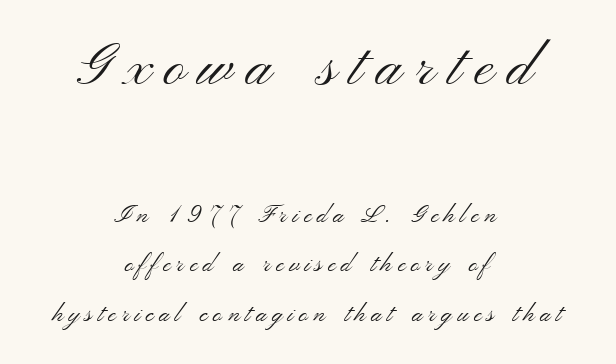
The image shows 59 px light, wide sans-serif type; set centered, loose line spacing (2.05x), unusually wide letter spacing (+0.23 em), not underlined; the first (top) block is 2.46x larger; medium stroke contrast and a small x-height.
